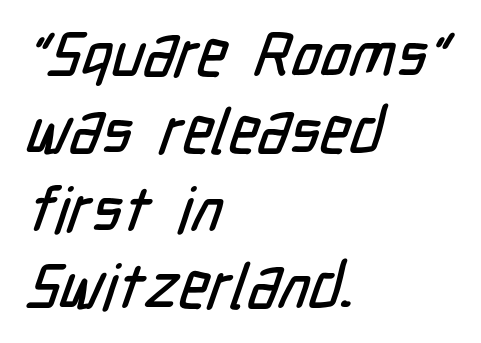
Q: Is the typeface a serif or a sans-serif typeface? A: Sans-serif.
Q: Is the text underlined? A: No.
Q: How is the paragraph aligned? A: Left-aligned.
Q: Is the spacing between letters normal or unusually wide? A: Normal.
Q: Width (condensed, normal, or wide)? A: Condensed.
Q: Stroke contrast? A: Low.
Q: x-height? A: Medium.
Q: Monospaced? A: No.
